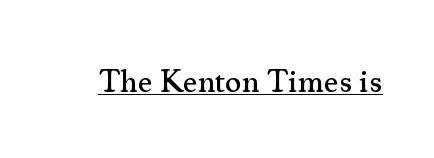
Q: Is the text italic (slanted)? A: No, it is upright.
Q: Is the typeface a serif or a sans-serif typeface? A: Serif.
Q: Is the text underlined? A: Yes.
Q: Is the spacing between letters normal or unusually wide? A: Normal.
Q: Width (condensed, normal, or wide)? A: Normal.
Q: Stroke contrast? A: Medium.
Q: x-height? A: Small.
Q: Monospaced? A: No.
